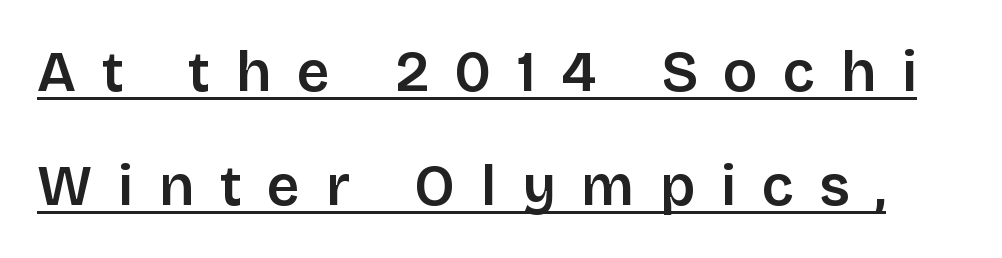
Q: Is the text bold? A: Semi-bold.
Q: Is the text italic (slanted)? A: No, it is upright.
Q: Is the typeface a serif or a sans-serif typeface? A: Sans-serif.
Q: Is the text underlined? A: Yes.
Q: Is the spacing between letters normal or unusually wide? A: Unusually wide.
Q: Is the spacing between lines tight, normal or loose? A: Loose.
Q: Width (condensed, normal, or wide)? A: Normal.
Q: Stroke contrast? A: Low.
Q: x-height? A: Large.
Q: Monospaced? A: No.
